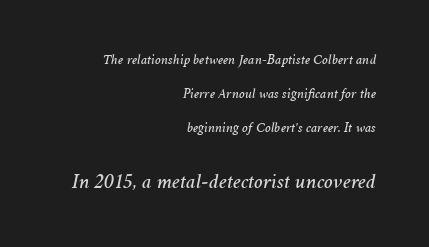
Descenders hang freely into open space. If you drew a line through each stem, it would be angled. Compared with a flush-left layout, this one pins lines to the opposite, right side. In this sample the second text group is rendered at the bigger scale. What's the leading like? Stretched, with rows far apart.
